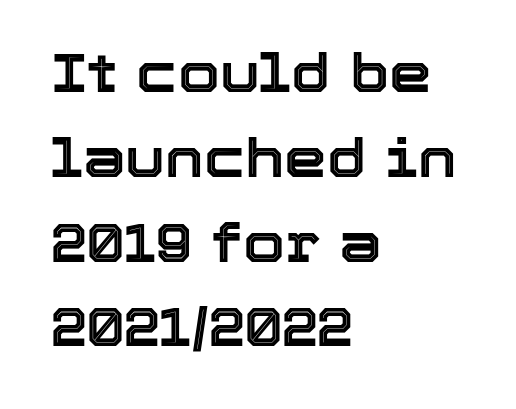
Letters rest on an invisible, unmarked baseline. The rows are spaced the way most documents space them. Spacing between characters is what you'd get straight out of the box. In terms of posture, this sample is upright. The setting favours the left margin, as ordinary paragraphs usually do. You could not count columns in this text — the font is proportionally spaced.
